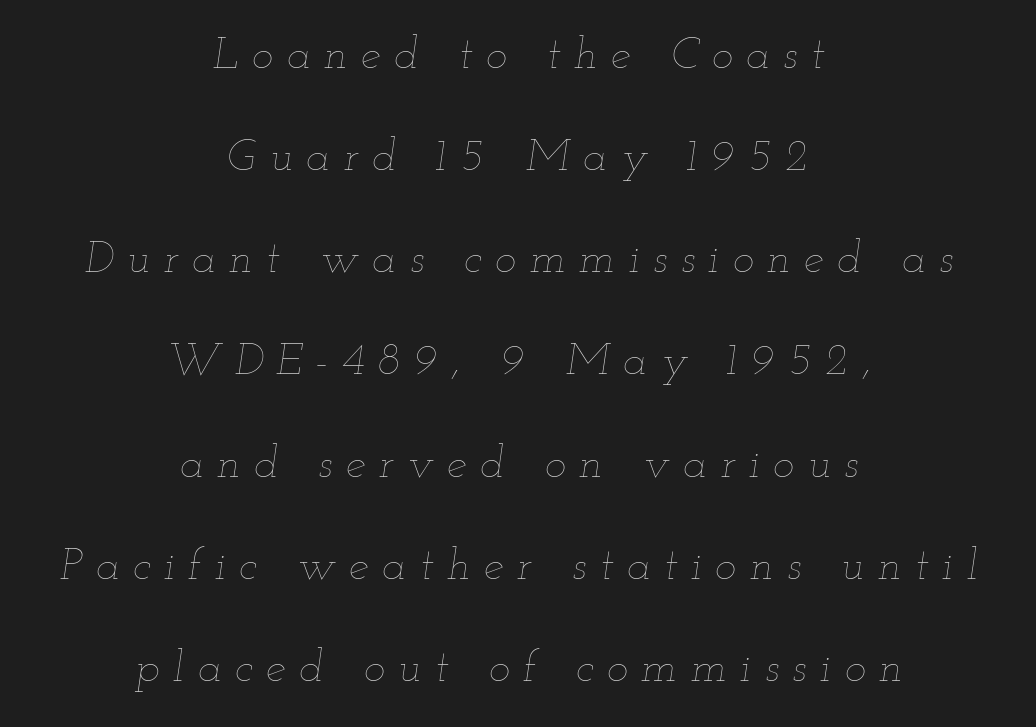
Q: Is the text bold? A: No.
Q: Is the text italic (slanted)? A: Yes, it leans right by about 12 degrees.
Q: Is the text underlined? A: No.
Q: How is the paragraph aligned? A: Centered.
Q: Is the spacing between letters normal or unusually wide? A: Unusually wide.
Q: Is the spacing between lines tight, normal or loose? A: Loose.
Q: Width (condensed, normal, or wide)? A: Wide.
Q: Stroke contrast? A: Low.
Q: x-height? A: Small.
Q: Monospaced? A: No.
